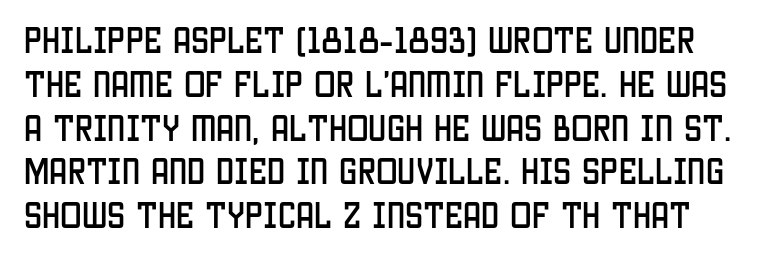
Q: Is the text italic (slanted)? A: No, it is upright.
Q: Is the typeface a serif or a sans-serif typeface? A: Sans-serif.
Q: Is the text underlined? A: No.
Q: Is the spacing between letters normal or unusually wide? A: Normal.
Q: Is the spacing between lines tight, normal or loose? A: Normal.
Q: Width (condensed, normal, or wide)? A: Condensed.
Q: Stroke contrast? A: Low.
Q: x-height? A: Large.
Q: Monospaced? A: No.
